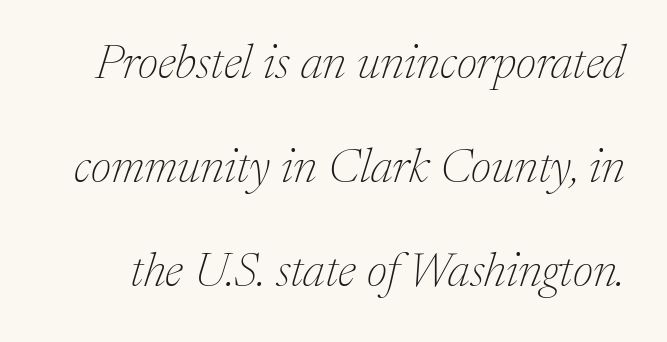
{"serif": "yes", "italic": "yes", "lean": "right", "slant_degrees": 17, "bold": "no", "weight": "thin", "width": "normal", "stroke_contrast": "medium", "x_height": "medium", "monospaced": "no", "underline": "no", "line_spacing": "loose", "line_spacing_ratio": 2.17, "letter_spacing": "normal", "letter_spacing_em": 0.0, "glyph_px": 48}
